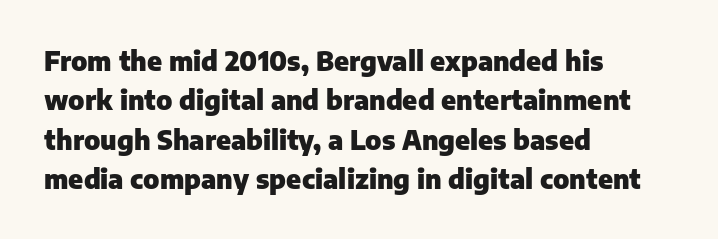
The image shows 26 px bold type, upright; set left-aligned, normal line spacing (1.51x), normal letter spacing, not underlined.
